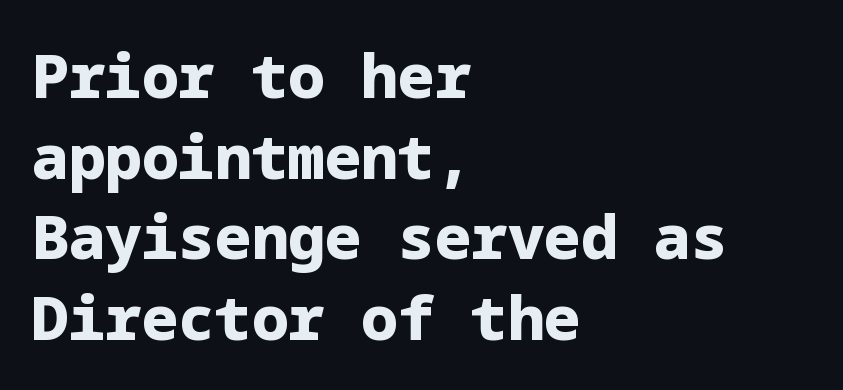
Q: Is the text bold? A: Yes.
Q: Is the text italic (slanted)? A: No, it is upright.
Q: Is the typeface a serif or a sans-serif typeface? A: Sans-serif.
Q: Is the text underlined? A: No.
Q: How is the paragraph aligned? A: Left-aligned.
Q: Is the spacing between letters normal or unusually wide? A: Normal.
Q: Is the spacing between lines tight, normal or loose? A: Normal.
Q: Width (condensed, normal, or wide)? A: Normal.
Q: Stroke contrast? A: Low.
Q: x-height? A: Medium.
